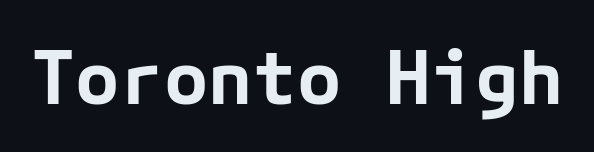
Q: Is the text bold? A: Yes.
Q: Is the text italic (slanted)? A: No, it is upright.
Q: Is the typeface a serif or a sans-serif typeface? A: Sans-serif.
Q: Is the text underlined? A: No.
Q: Is the spacing between letters normal or unusually wide? A: Normal.
Q: Width (condensed, normal, or wide)? A: Normal.
Q: Stroke contrast? A: Low.
Q: x-height? A: Medium.
